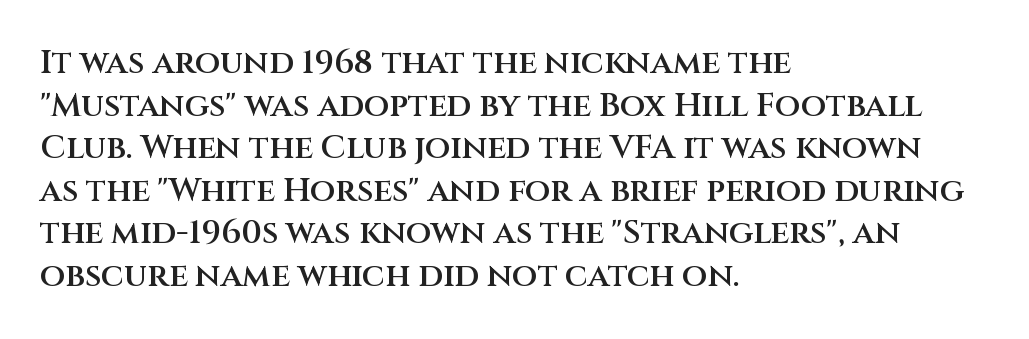
Q: Is the text bold? A: Semi-bold.
Q: Is the text italic (slanted)? A: No, it is upright.
Q: Is the typeface a serif or a sans-serif typeface? A: Sans-serif.
Q: Is the text underlined? A: No.
Q: How is the paragraph aligned? A: Left-aligned.
Q: Is the spacing between letters normal or unusually wide? A: Normal.
Q: Is the spacing between lines tight, normal or loose? A: Normal.
Q: Width (condensed, normal, or wide)? A: Normal.
Q: Stroke contrast? A: Medium.
Q: x-height? A: Large.
Q: Monospaced? A: No.
